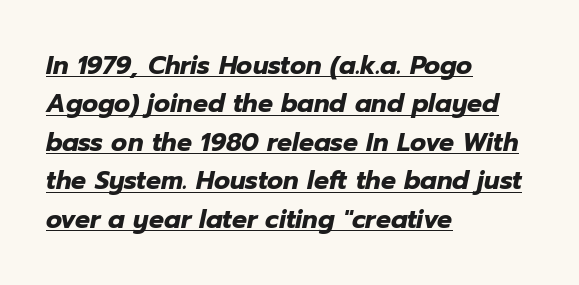
The image shows 25 px bold type, italic (leaning right); set left-aligned, normal line spacing (1.54x), normal letter spacing, underlined.
